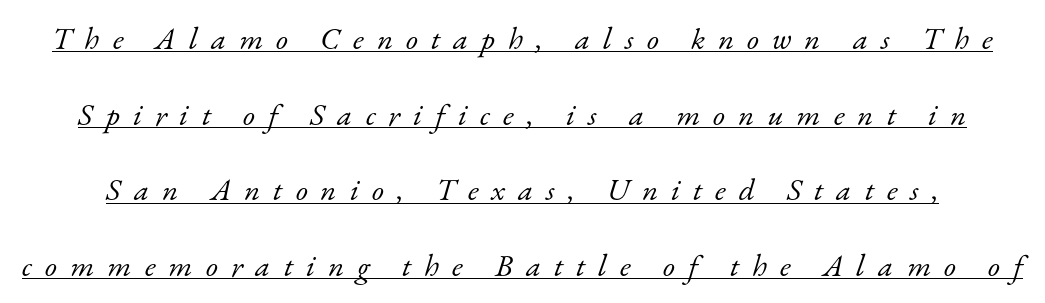
{"serif": "yes", "italic": "yes", "lean": "right", "slant_degrees": 17, "bold": "no", "weight": "light", "width": "normal", "stroke_contrast": "low", "x_height": "small", "monospaced": "no", "underline": "yes", "line_spacing": "loose", "line_spacing_ratio": 2.44, "letter_spacing": "wide", "letter_spacing_em": 0.42, "glyph_px": 31}
